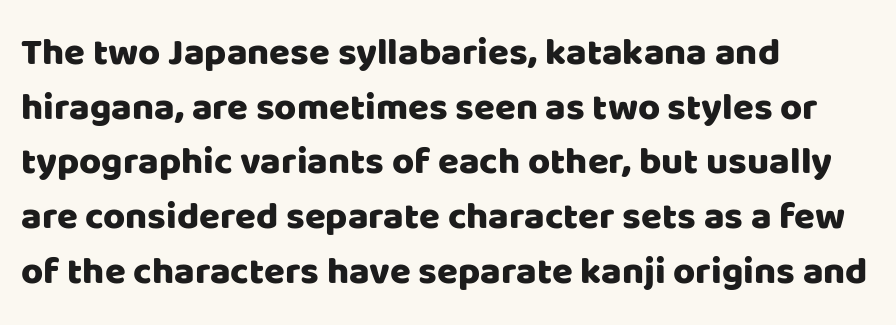
Q: Is the text italic (slanted)? A: No, it is upright.
Q: Is the typeface a serif or a sans-serif typeface? A: Sans-serif.
Q: Is the text underlined? A: No.
Q: How is the paragraph aligned? A: Left-aligned.
Q: Is the spacing between letters normal or unusually wide? A: Normal.
Q: Is the spacing between lines tight, normal or loose? A: Normal.
Q: Width (condensed, normal, or wide)? A: Normal.
Q: Stroke contrast? A: Low.
Q: x-height? A: Large.
Q: Monospaced? A: No.
